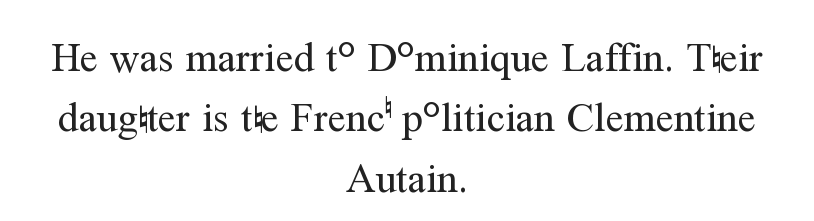
Q: Is the text bold? A: No.
Q: Is the text italic (slanted)? A: No, it is upright.
Q: Is the typeface a serif or a sans-serif typeface? A: Serif.
Q: Is the text underlined? A: No.
Q: How is the paragraph aligned? A: Centered.
Q: Is the spacing between letters normal or unusually wide? A: Normal.
Q: Is the spacing between lines tight, normal or loose? A: Normal.
Q: Width (condensed, normal, or wide)? A: Normal.
Q: Stroke contrast? A: Medium.
Q: x-height? A: Medium.
Q: Monospaced? A: No.
